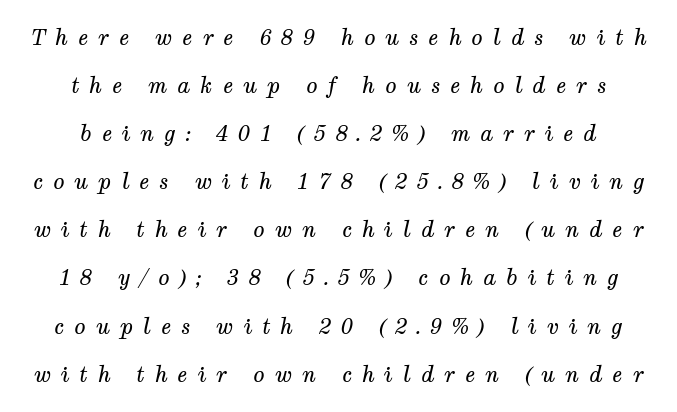
The image shows 21 px text type, italic (leaning right); set centered, loose line spacing (2.29x), unusually wide letter spacing (+0.47 em), not underlined.
